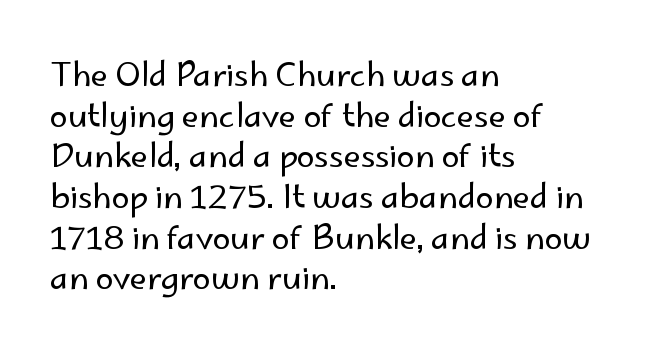
{"serif": "no", "italic": "no", "bold": "no", "weight": "regular", "width": "normal", "stroke_contrast": "low", "x_height": "small", "monospaced": "no", "underline": "no", "align": "left", "line_spacing": "normal", "line_spacing_ratio": 1.27, "letter_spacing": "normal", "letter_spacing_em": 0.0, "glyph_px": 32}
